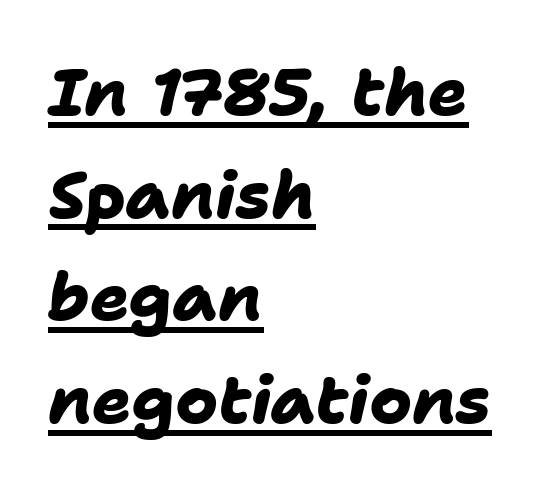
{"serif": "no", "bold": "yes", "weight": "heavy", "width": "normal", "stroke_contrast": "low", "x_height": "medium", "monospaced": "no", "underline": "yes", "align": "left", "line_spacing": "normal", "line_spacing_ratio": 1.58, "letter_spacing": "normal", "letter_spacing_em": 0.0, "glyph_px": 65}
